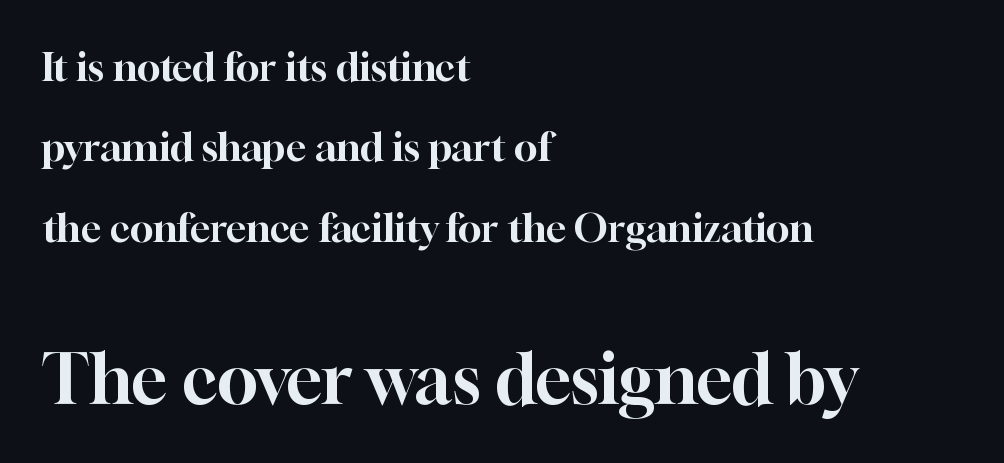
Q: Is the text italic (slanted)? A: No, it is upright.
Q: Is the typeface a serif or a sans-serif typeface? A: Serif.
Q: Is the text underlined? A: No.
Q: How is the paragraph aligned? A: Left-aligned.
Q: Is the spacing between letters normal or unusually wide? A: Normal.
Q: Is the spacing between lines tight, normal or loose? A: Loose.
Q: Which block of text is set in a larger size, the first (top) or the second (bottom)? A: The second (bottom) one.
Q: Width (condensed, normal, or wide)? A: Normal.
Q: Stroke contrast? A: High.
Q: x-height? A: Medium.
Q: Monospaced? A: No.
